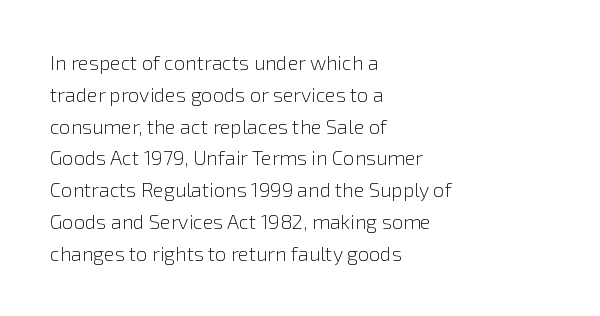
Q: Is the text bold? A: No.
Q: Is the text italic (slanted)? A: No, it is upright.
Q: Is the text underlined? A: No.
Q: How is the paragraph aligned? A: Left-aligned.
Q: Is the spacing between letters normal or unusually wide? A: Normal.
Q: Is the spacing between lines tight, normal or loose? A: Normal.
